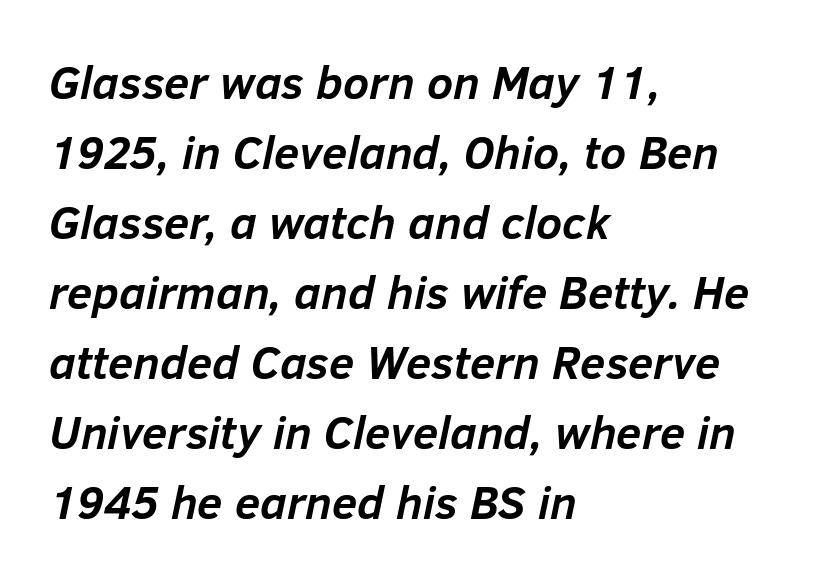
{"italic": "yes", "lean": "right", "slant_degrees": 12, "bold": "yes", "weight": "semibold", "width": "normal", "stroke_contrast": "low", "x_height": "medium", "monospaced": "no", "underline": "no", "align": "left", "line_spacing": "normal", "line_spacing_ratio": 1.52, "letter_spacing": "normal", "letter_spacing_em": 0.0, "glyph_px": 46}
